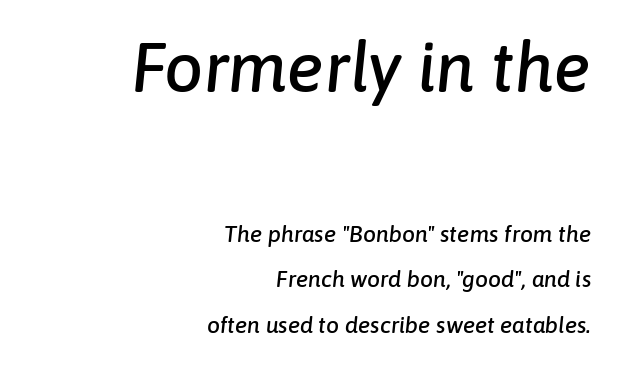
The image shows 69 px text type, italic (leaning right); set right-aligned, loose line spacing (1.99x), normal letter spacing, not underlined; the first (top) block is 3.0x larger; low stroke contrast and a medium x-height.
